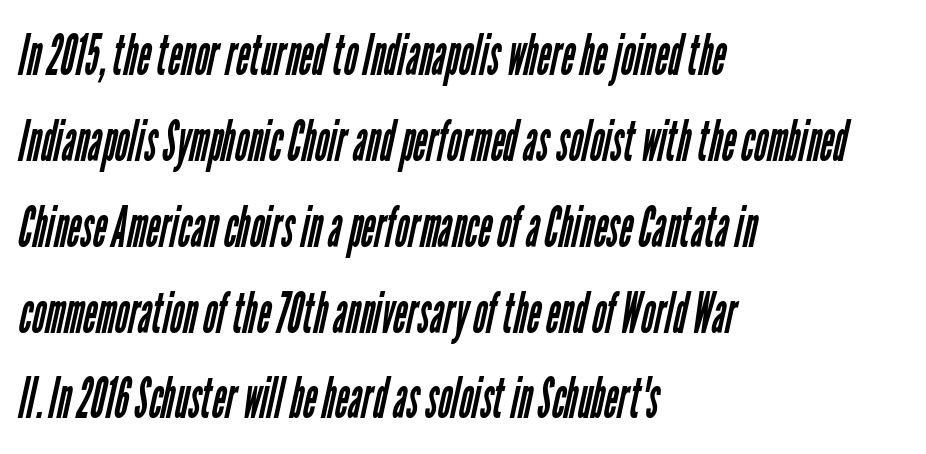
The image shows 58 px regular-weight, condensed sans-serif type; set left-aligned, normal line spacing (1.48x), normal letter spacing, not underlined; low stroke contrast and a medium x-height.
